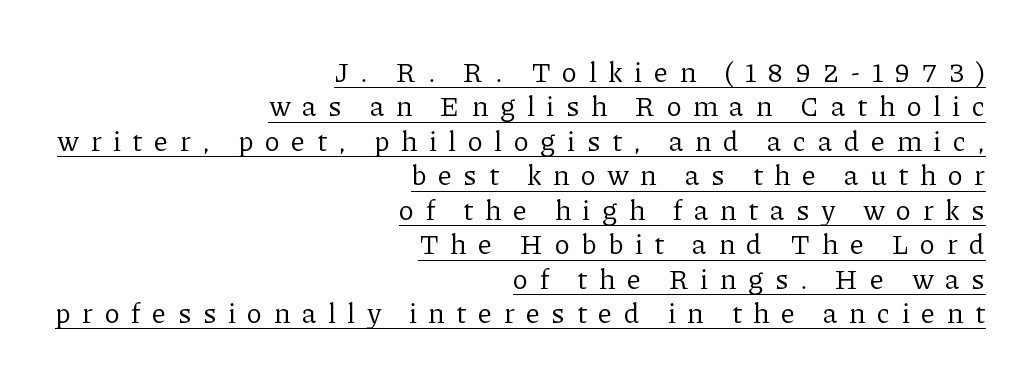
Q: Is the text bold? A: No.
Q: Is the text italic (slanted)? A: No, it is upright.
Q: Is the typeface a serif or a sans-serif typeface? A: Serif.
Q: Is the text underlined? A: Yes.
Q: How is the paragraph aligned? A: Right-aligned.
Q: Is the spacing between letters normal or unusually wide? A: Unusually wide.
Q: Width (condensed, normal, or wide)? A: Normal.
Q: Stroke contrast? A: Low.
Q: x-height? A: Medium.
Q: Monospaced? A: No.
